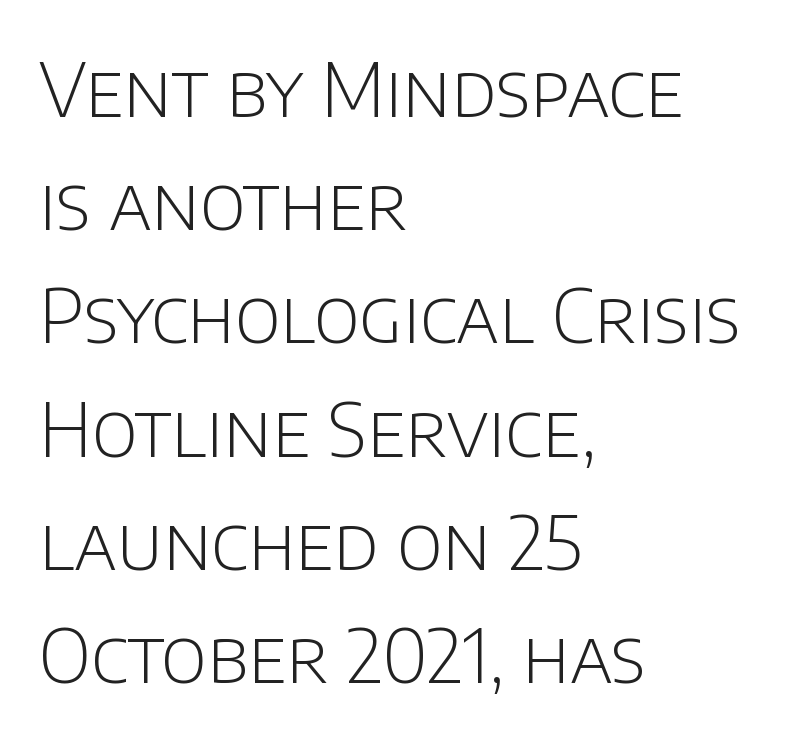
Q: Is the text bold? A: No.
Q: Is the text italic (slanted)? A: No, it is upright.
Q: Is the typeface a serif or a sans-serif typeface? A: Sans-serif.
Q: Is the text underlined? A: No.
Q: How is the paragraph aligned? A: Left-aligned.
Q: Is the spacing between letters normal or unusually wide? A: Normal.
Q: Is the spacing between lines tight, normal or loose? A: Normal.
Q: Width (condensed, normal, or wide)? A: Normal.
Q: Stroke contrast? A: Low.
Q: x-height? A: Large.
Q: Monospaced? A: No.
